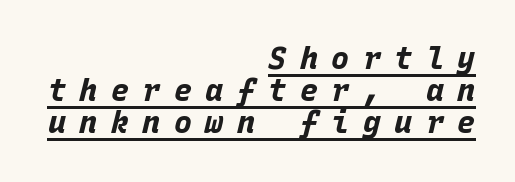
Q: Is the text bold? A: Yes.
Q: Is the text italic (slanted)? A: Yes, it leans right by about 15 degrees.
Q: Is the text underlined? A: Yes.
Q: How is the paragraph aligned? A: Right-aligned.
Q: Is the spacing between letters normal or unusually wide? A: Unusually wide.
Q: Is the spacing between lines tight, normal or loose? A: Tight.
Q: Width (condensed, normal, or wide)? A: Normal.
Q: Stroke contrast? A: Low.
Q: x-height? A: Large.
Q: Monospaced? A: Yes.
